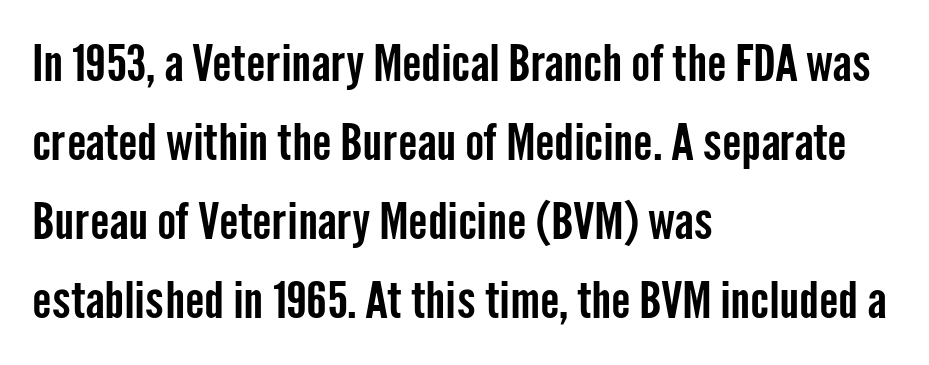
The image shows 51 px condensed sans-serif type, upright; set left-aligned, normal line spacing (1.55x), normal letter spacing, not underlined; low stroke contrast and a medium x-height.
